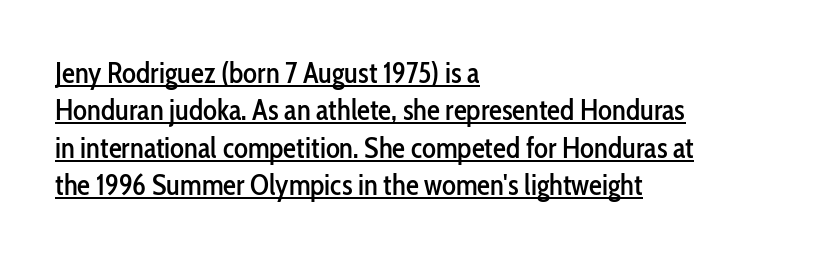
{"serif": "no", "italic": "no", "width": "condensed", "stroke_contrast": "low", "x_height": "medium", "monospaced": "no", "underline": "yes", "align": "left", "line_spacing": "normal", "line_spacing_ratio": 1.29, "letter_spacing": "normal", "letter_spacing_em": 0.0, "glyph_px": 29}
